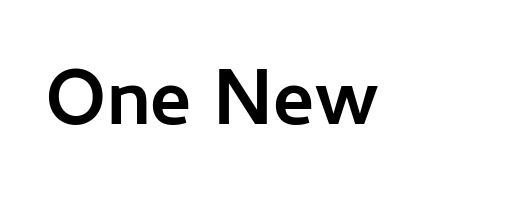
{"serif": "no", "italic": "no", "bold": "yes", "weight": "semibold", "width": "normal", "stroke_contrast": "low", "x_height": "medium", "monospaced": "no", "underline": "no", "letter_spacing": "normal", "letter_spacing_em": 0.0, "glyph_px": 79}
